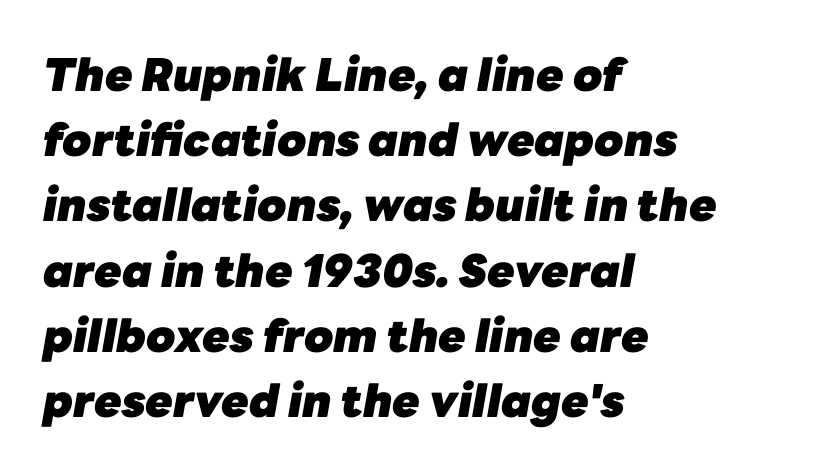
One glance says typical: line gaps are just what's usual. Casual observation: everything's shoved over to the left. What stands out about the letter spacing? Nothing — it is the standard amount. These lines are rendered in a variable-pitch font. Typesetter's note: full bold, strokes at maximum text heaviness.
